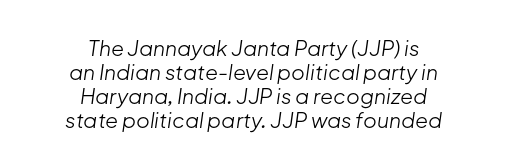
{"italic": "yes", "lean": "right", "slant_degrees": 8, "bold": "no", "underline": "no", "align": "center", "line_spacing": "tight", "line_spacing_ratio": 1.15, "letter_spacing": "normal", "letter_spacing_em": 0.0, "glyph_px": 21}
